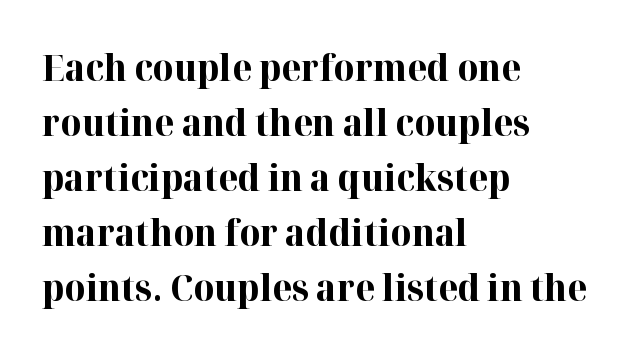
The image shows 36 px bold serif type, upright; set left-aligned, normal line spacing (1.53x), normal letter spacing, not underlined; high stroke contrast and a medium x-height.
